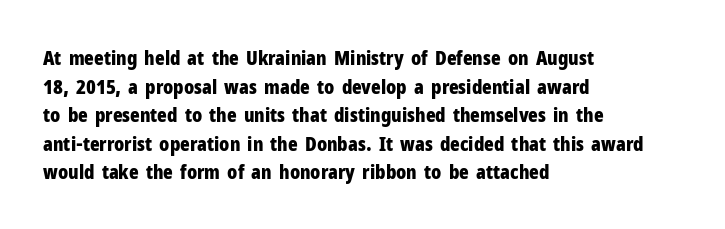
This sample uses an upright cut, with every glyph sitting square on the baseline. Only glyphs here, with clear space below each row. Visually the block forms a straight wall on the left and a jagged coastline on the right. Its strokes are broad and dark, the hallmark of bold type. This block has exactly the height ordinary leading produces. The passage shown has conventional tracking throughout.
